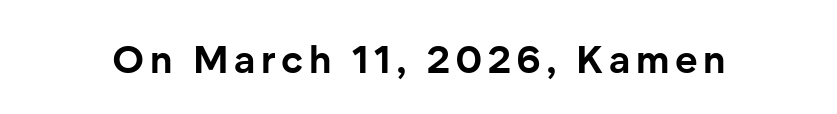
The image shows 39 px bold sans-serif type, upright; set not underlined; low stroke contrast and a medium x-height.
